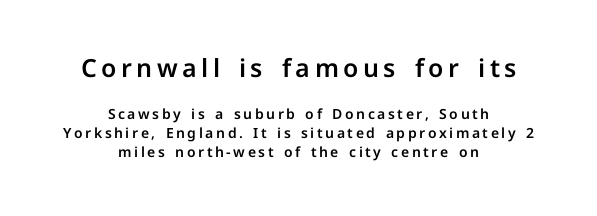
Scale decreases going downward across the two blocks. Which margin do the lines hug? Neither — every line sits in the middle. The space directly below the letters is spotless. It's the straight-up-and-down kind of type.
